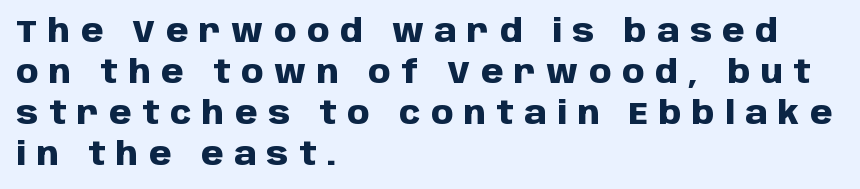
Q: Is the text bold? A: Yes.
Q: Is the text italic (slanted)? A: No, it is upright.
Q: Is the typeface a serif or a sans-serif typeface? A: Sans-serif.
Q: Is the text underlined? A: No.
Q: How is the paragraph aligned? A: Left-aligned.
Q: Is the spacing between letters normal or unusually wide? A: Unusually wide.
Q: Is the spacing between lines tight, normal or loose? A: Normal.
Q: Width (condensed, normal, or wide)? A: Normal.
Q: Stroke contrast? A: Low.
Q: x-height? A: Large.
Q: Monospaced? A: No.
